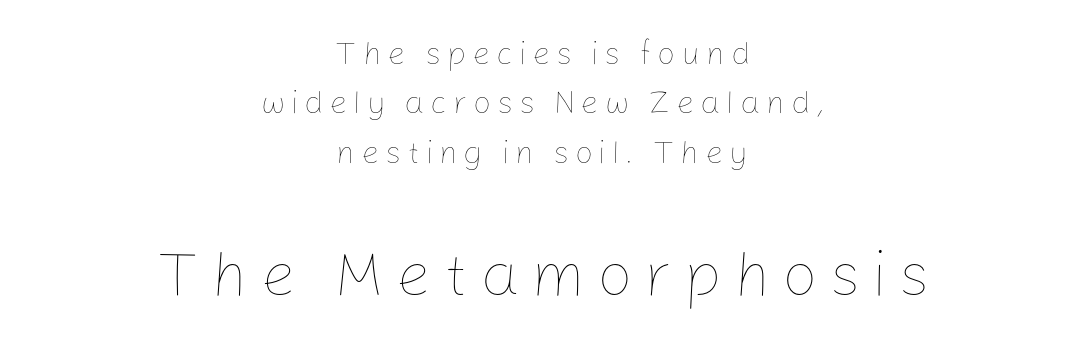
{"italic": "no", "bold": "no", "weight": "thin", "width": "normal", "stroke_contrast": "low", "x_height": "medium", "monospaced": "no", "underline": "no", "align": "center", "line_spacing": "normal", "line_spacing_ratio": 1.54, "larger_block": "second", "size_ratio": 1.97, "glyph_px": 63}
